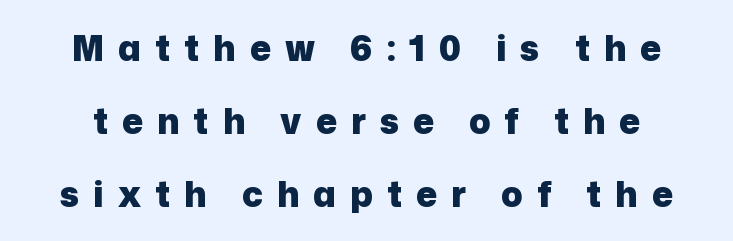
{"serif": "no", "italic": "no", "bold": "yes", "weight": "heavy", "width": "normal", "stroke_contrast": "low", "x_height": "medium", "monospaced": "no", "underline": "no", "line_spacing": "loose", "line_spacing_ratio": 2.08, "letter_spacing": "wide", "letter_spacing_em": 0.4, "glyph_px": 35}
